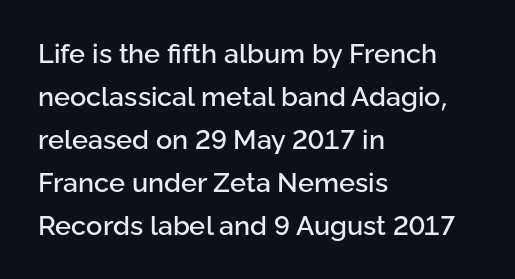
{"italic": "no", "underline": "no", "align": "left", "line_spacing": "normal", "line_spacing_ratio": 1.59, "letter_spacing": "normal", "letter_spacing_em": 0.0, "glyph_px": 27}
